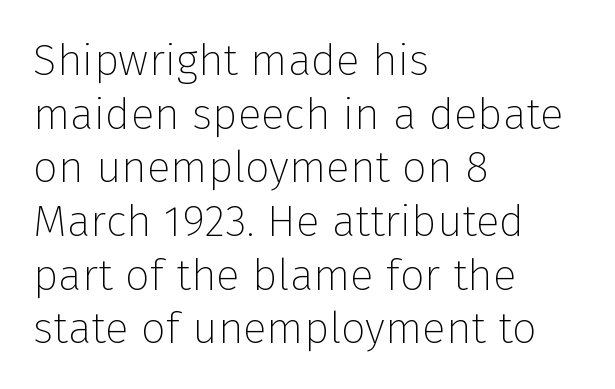
Casual observation: everything's shoved over to the left. A quiet, ordinary-to-light weight characterises the typeface. The letters advance in unequal steps, a hallmark of proportional type. Default kerning and tracking; the words read as compact shapes.
